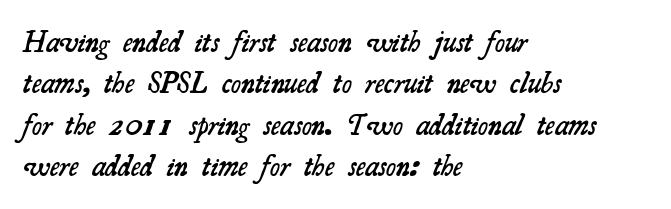
The image shows 30 px semibold serif type; set left-aligned, normal line spacing (1.38x), normal letter spacing, not underlined; medium stroke contrast and a small x-height.
